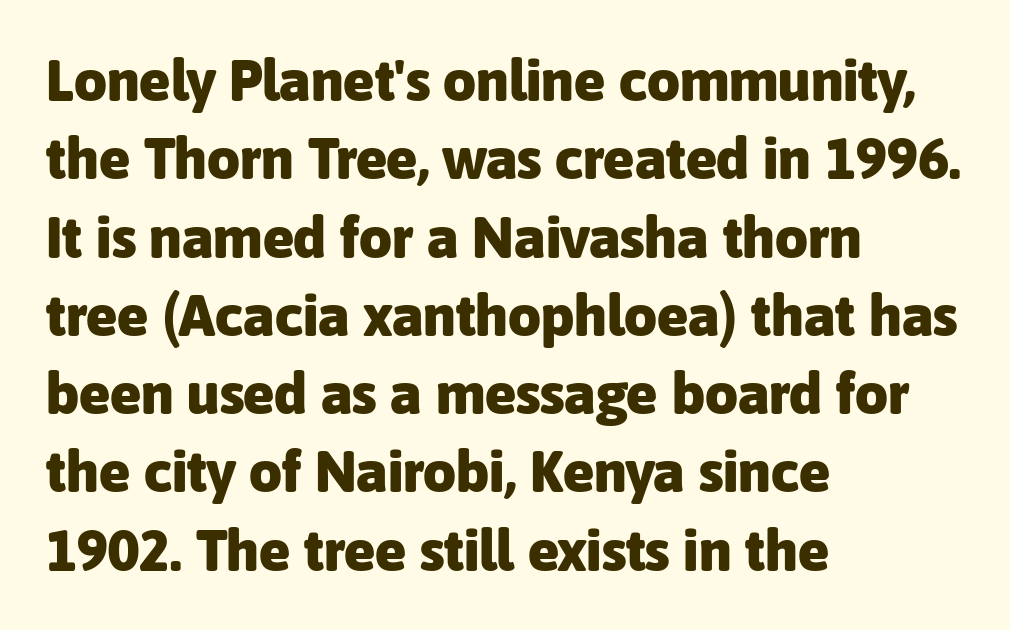
The image shows 58 px heavy sans-serif type, upright; set left-aligned, normal line spacing (1.35x), normal letter spacing, not underlined; low stroke contrast and a medium x-height.
